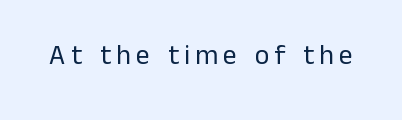
The image shows 28 px regular-weight sans-serif type, upright; set not underlined; low stroke contrast and a medium x-height.
